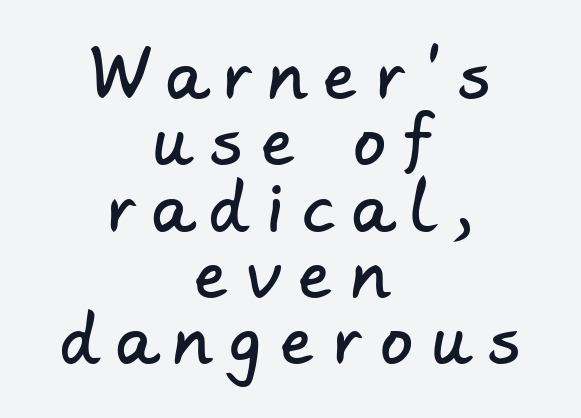
Q: Is the typeface a serif or a sans-serif typeface? A: Sans-serif.
Q: Is the text underlined? A: No.
Q: How is the paragraph aligned? A: Centered.
Q: Is the spacing between letters normal or unusually wide? A: Unusually wide.
Q: Is the spacing between lines tight, normal or loose? A: Tight.
Q: Width (condensed, normal, or wide)? A: Normal.
Q: Stroke contrast? A: Low.
Q: x-height? A: Small.
Q: Monospaced? A: No.
